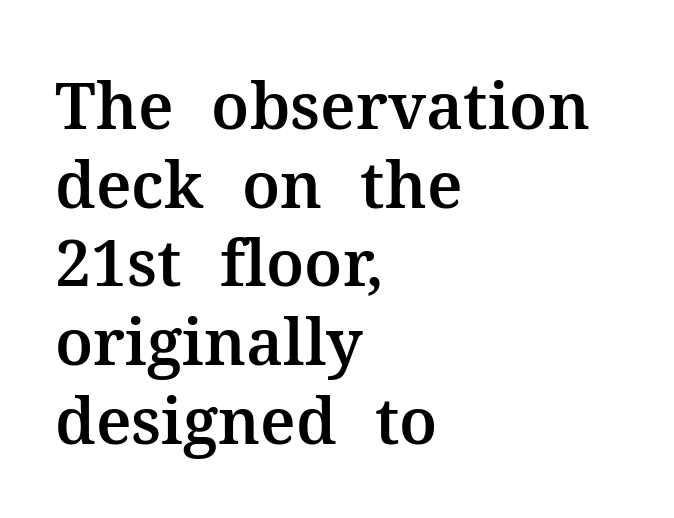
The image shows 64 px serif type, upright; set left-aligned, line spacing 1.23x, normal letter spacing, not underlined; medium stroke contrast and a medium x-height.
